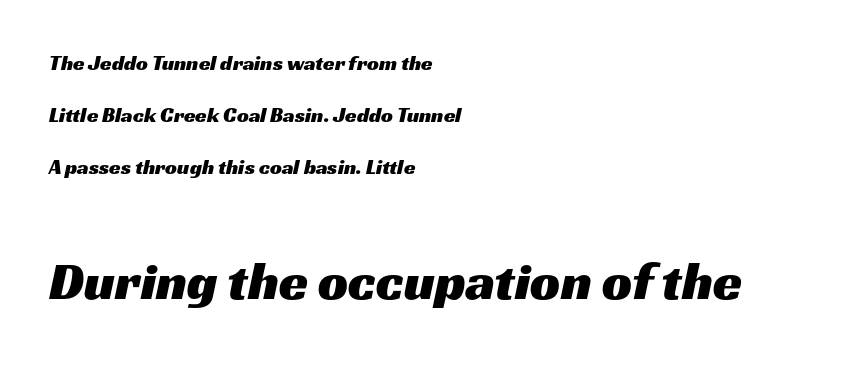
These lines are composed in type without serifs. Type size steps up from the first block to the second. These lines are rendered in a variable-pitch font. Every row of glyphs begins at an identical x-position on the left. Each row of text sits above clean, open space.
